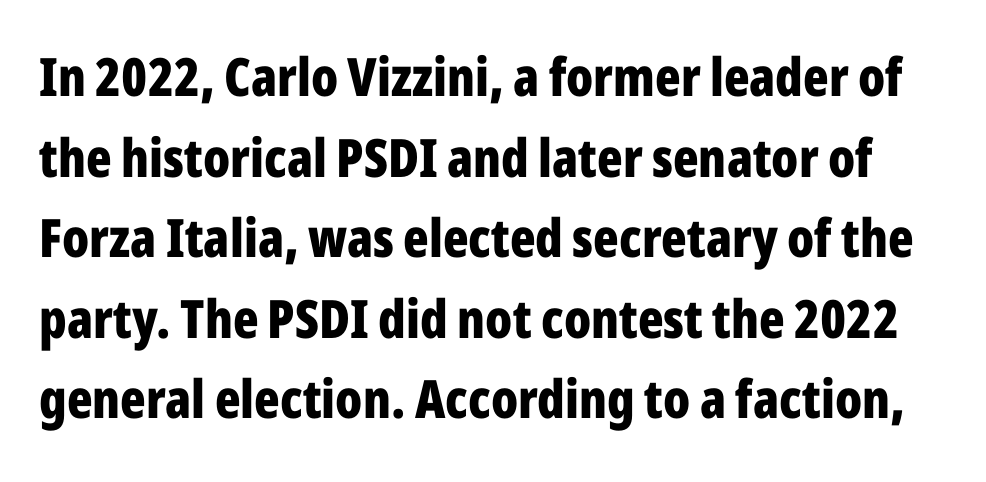
{"serif": "no", "italic": "no", "bold": "yes", "weight": "bold", "width": "condensed", "stroke_contrast": "low", "x_height": "medium", "monospaced": "no", "underline": "no", "line_spacing": "normal", "line_spacing_ratio": 1.52, "letter_spacing": "normal", "letter_spacing_em": 0.0, "glyph_px": 53}
